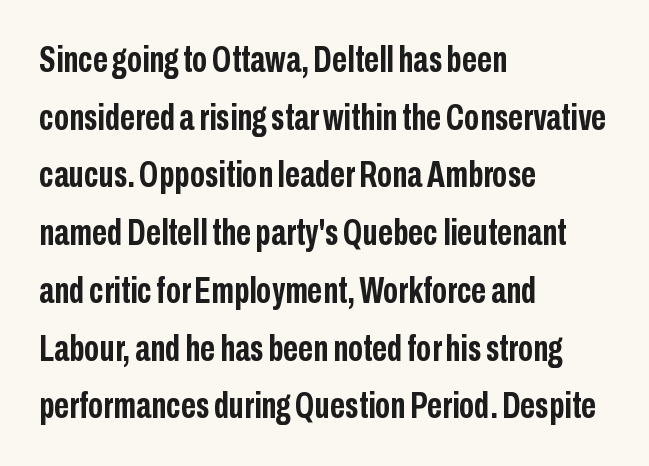
A typesetter would call this proportional, since set widths differ per character. Standard letterfit; no display-style spreading of the glyphs. Each glyph is drawn with heavy, bold strokes. Each letter's strokes conclude bluntly, with no projecting serifs. Descenders are the only things crossing below the line. You can tell it's not italic because the verticals are truly vertical.
